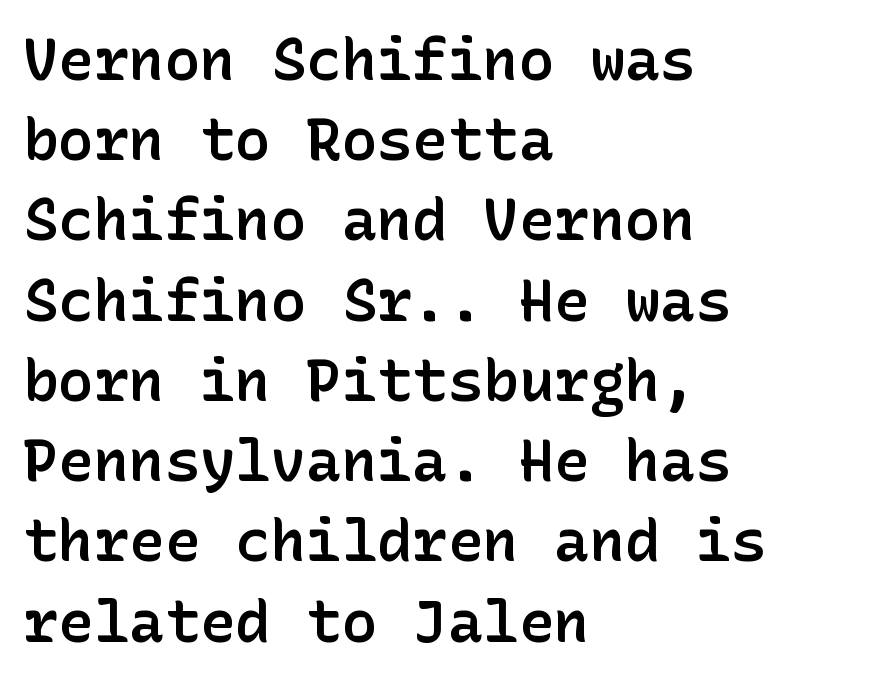
{"serif": "no", "italic": "no", "bold": "semi", "weight": "semibold", "width": "normal", "stroke_contrast": "low", "x_height": "medium", "underline": "no", "align": "left", "line_spacing": "normal", "line_spacing_ratio": 1.36, "letter_spacing": "normal", "letter_spacing_em": 0.0, "glyph_px": 59}
